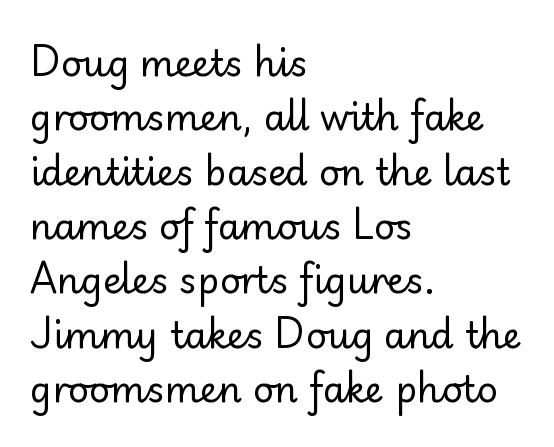
The image shows 36 px regular-weight sans-serif type, upright; set left-aligned, normal line spacing (1.51x), normal letter spacing, not underlined; low stroke contrast and a small x-height.
